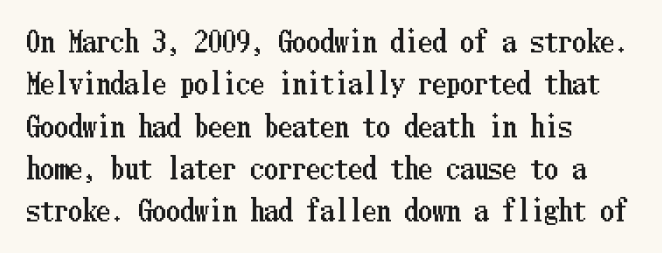
{"italic": "no", "width": "condensed", "stroke_contrast": "low", "x_height": "medium", "underline": "no", "align": "left", "line_spacing": "normal", "line_spacing_ratio": 1.51, "letter_spacing": "normal", "letter_spacing_em": 0.0, "glyph_px": 28}
